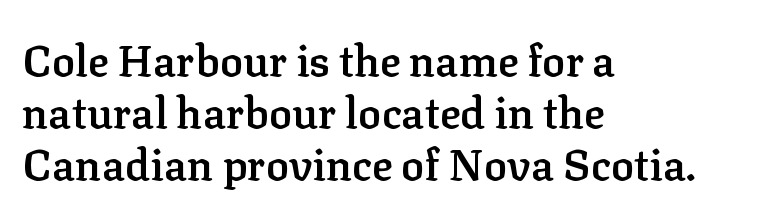
The image shows 43 px semibold serif type, upright; set left-aligned, line spacing 1.21x, normal letter spacing, not underlined; low stroke contrast and a medium x-height.
